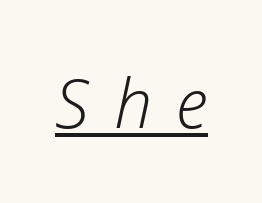
The image shows 68 px light type, italic (leaning right); set unusually wide letter spacing (+0.36 em), underlined; low stroke contrast and a medium x-height.
